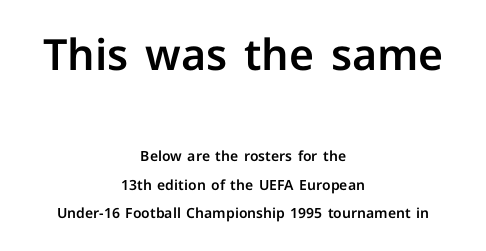
The image shows 43 px sans-serif type, upright; set centered, loose line spacing (2.04x), normal letter spacing, not underlined; the first (top) block is 3.07x larger; low stroke contrast and a medium x-height.
